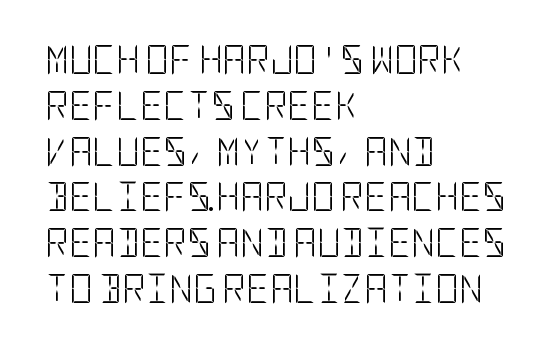
Q: Is the text bold? A: No.
Q: Is the text italic (slanted)? A: No, it is upright.
Q: Is the typeface a serif or a sans-serif typeface? A: Sans-serif.
Q: Is the text underlined? A: No.
Q: How is the paragraph aligned? A: Left-aligned.
Q: Is the spacing between letters normal or unusually wide? A: Normal.
Q: Is the spacing between lines tight, normal or loose? A: Normal.
Q: Width (condensed, normal, or wide)? A: Condensed.
Q: Stroke contrast? A: Low.
Q: x-height? A: Large.
